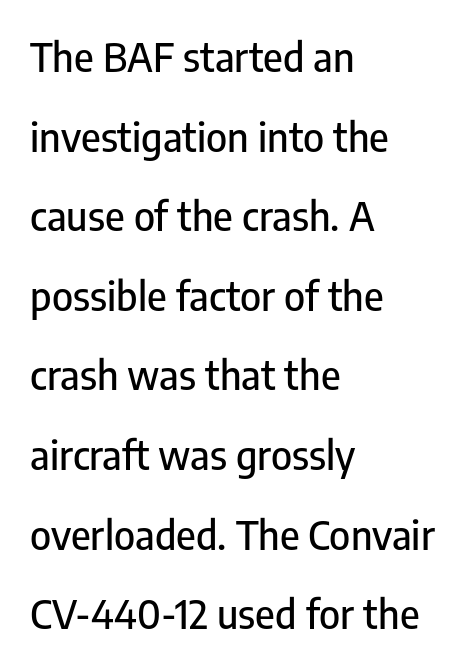
{"serif": "no", "italic": "no", "width": "condensed", "stroke_contrast": "low", "x_height": "medium", "monospaced": "no", "underline": "no", "align": "left", "line_spacing": "loose", "line_spacing_ratio": 1.99, "letter_spacing": "normal", "letter_spacing_em": 0.0, "glyph_px": 40}
